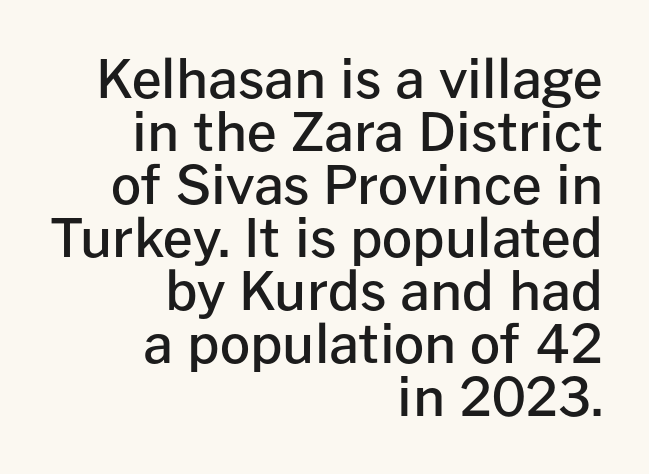
Q: Is the text bold? A: Semi-bold.
Q: Is the text italic (slanted)? A: No, it is upright.
Q: Is the typeface a serif or a sans-serif typeface? A: Sans-serif.
Q: Is the text underlined? A: No.
Q: How is the paragraph aligned? A: Right-aligned.
Q: Is the spacing between letters normal or unusually wide? A: Normal.
Q: Is the spacing between lines tight, normal or loose? A: Tight.
Q: Width (condensed, normal, or wide)? A: Normal.
Q: Stroke contrast? A: Low.
Q: x-height? A: Medium.
Q: Monospaced? A: No.
